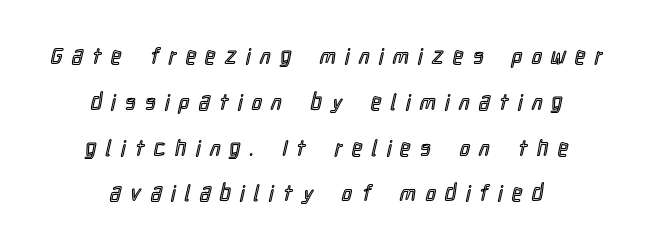
{"underline": "no", "align": "center", "line_spacing": "loose", "line_spacing_ratio": 2.08, "letter_spacing": "wide", "letter_spacing_em": 0.44, "glyph_px": 22}
